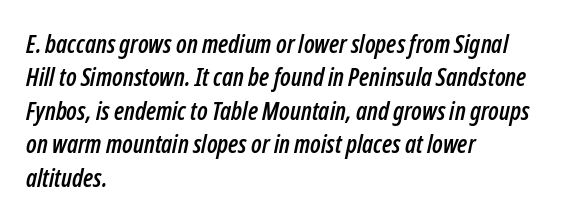
Q: Is the text italic (slanted)? A: Yes, it leans right by about 12 degrees.
Q: Is the text underlined? A: No.
Q: How is the paragraph aligned? A: Left-aligned.
Q: Is the spacing between letters normal or unusually wide? A: Normal.
Q: Is the spacing between lines tight, normal or loose? A: Normal.
